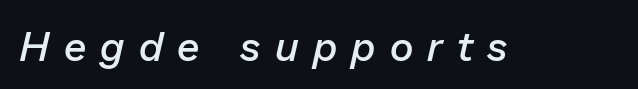
{"italic": "yes", "lean": "right", "slant_degrees": 13, "bold": "semi", "weight": "semibold", "width": "normal", "stroke_contrast": "low", "x_height": "medium", "monospaced": "no", "underline": "no", "letter_spacing": "wide", "letter_spacing_em": 0.35, "glyph_px": 41}
